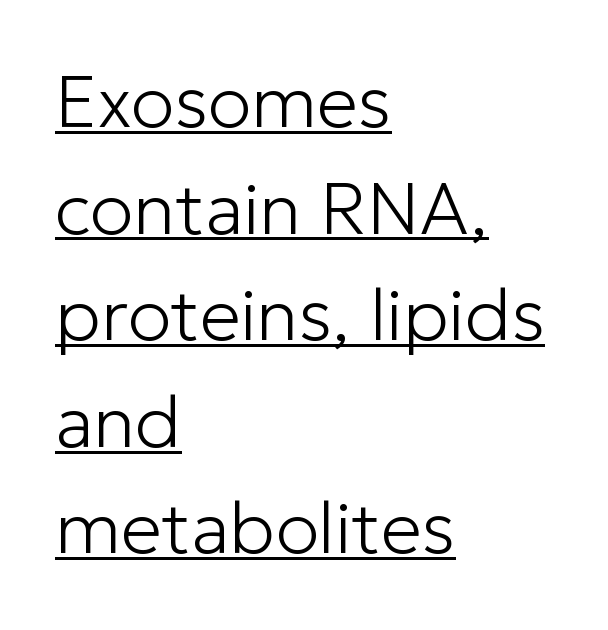
{"serif": "no", "italic": "no", "bold": "no", "weight": "light", "width": "normal", "stroke_contrast": "low", "x_height": "medium", "monospaced": "no", "underline": "yes", "align": "left", "line_spacing": "normal", "line_spacing_ratio": 1.46, "letter_spacing": "normal", "letter_spacing_em": 0.0, "glyph_px": 73}
